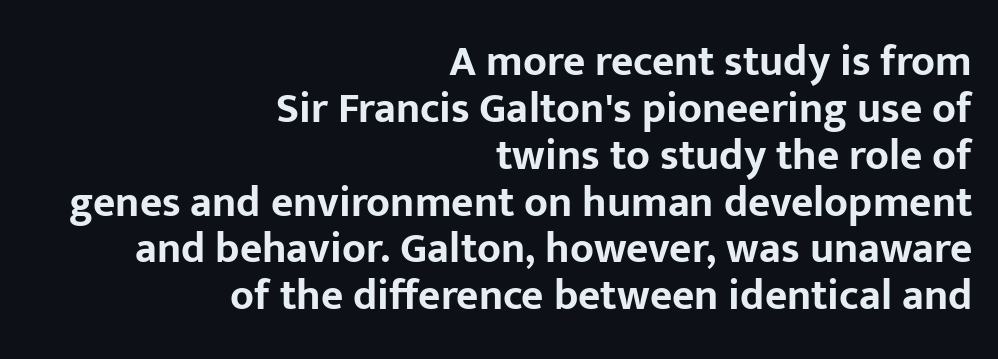
Quick note: not italic, upright. Summary of vertical rhythm: compact, with narrow interline spacing. Every row of glyphs terminates at an identical x-position on the right. Any mark beneath the type? The region is blank. Think of a printed novel: that variable character pitch is what you see here.
